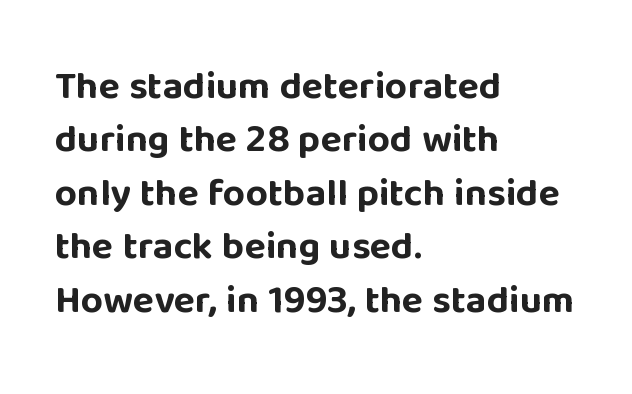
The image shows 39 px bold sans-serif type, upright; set left-aligned, normal line spacing (1.37x), normal letter spacing, not underlined; low stroke contrast and a large x-height.
